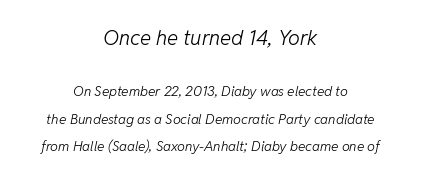
Q: Is the text bold? A: No.
Q: Is the text italic (slanted)? A: Yes, it leans right by about 11 degrees.
Q: Is the text underlined? A: No.
Q: How is the paragraph aligned? A: Centered.
Q: Is the spacing between letters normal or unusually wide? A: Normal.
Q: Is the spacing between lines tight, normal or loose? A: Loose.
Q: Which block of text is set in a larger size, the first (top) or the second (bottom)? A: The first (top) one.
